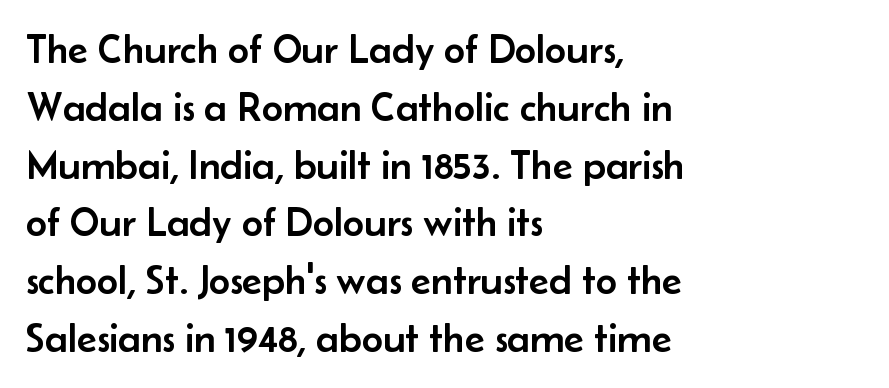
Short and long lines alike share a common starting point at left. Successive baselines arrive at the customary interval. Do the characters align in a grid? No, the font is proportional. Compared with typical body copy, the letter spacing here is the same. Serifs: no, the terminals of the letterforms are clean.
